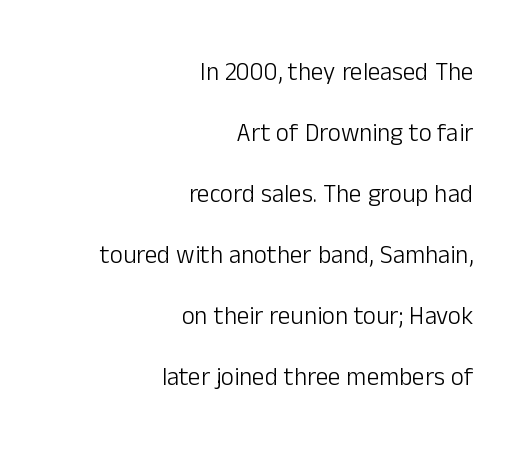
The image shows 25 px text type, upright; set right-aligned, loose line spacing (2.44x), normal letter spacing, not underlined.
